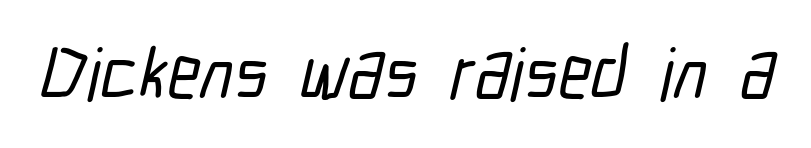
{"serif": "no", "width": "condensed", "stroke_contrast": "low", "x_height": "medium", "monospaced": "no", "underline": "no", "letter_spacing": "normal", "letter_spacing_em": 0.0, "glyph_px": 73}
